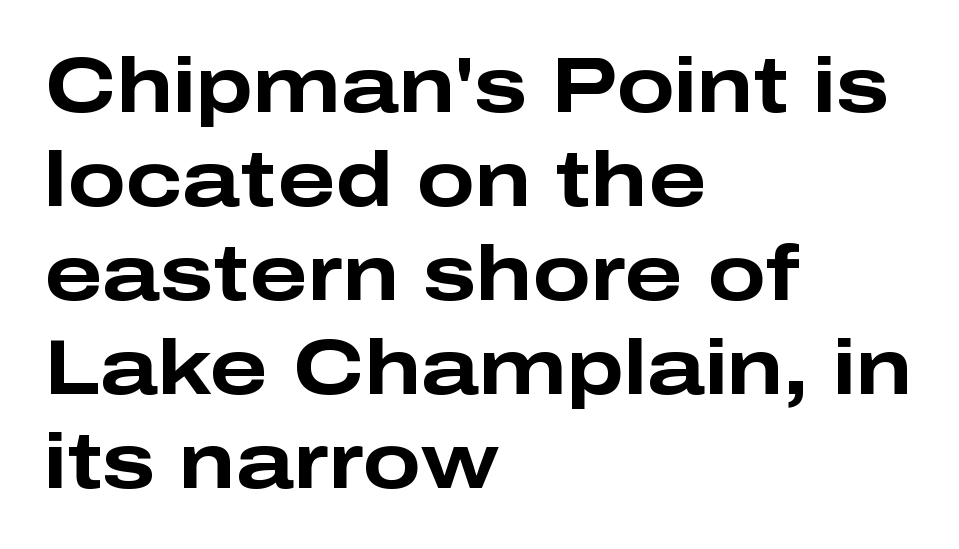
Q: Is the text bold? A: Yes.
Q: Is the text italic (slanted)? A: No, it is upright.
Q: Is the typeface a serif or a sans-serif typeface? A: Sans-serif.
Q: Is the text underlined? A: No.
Q: How is the paragraph aligned? A: Left-aligned.
Q: Is the spacing between letters normal or unusually wide? A: Normal.
Q: Width (condensed, normal, or wide)? A: Wide.
Q: Stroke contrast? A: Low.
Q: x-height? A: Medium.
Q: Monospaced? A: No.
